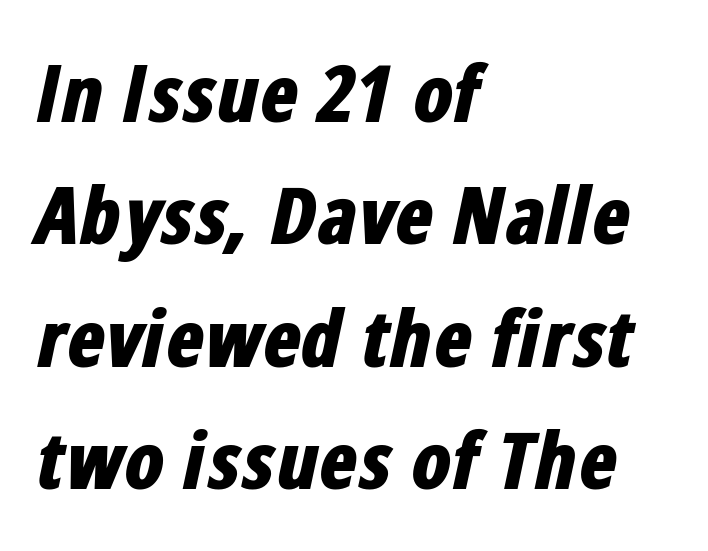
The image shows 79 px bold, condensed type, italic (leaning right); set left-aligned, normal line spacing (1.55x), normal letter spacing, not underlined; low stroke contrast and a medium x-height.
